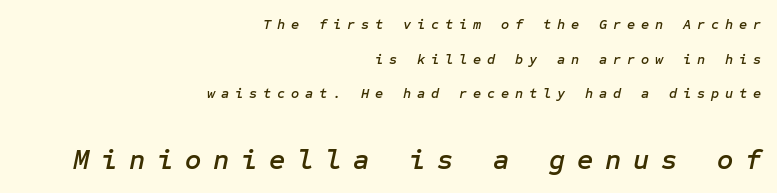
Glyph-to-glyph distance is far greater than everyday printed text. The zone under the glyphs is completely vacant. Looking at the ascenders, they clearly lean. This rendering uses right alignment, leaving the left contour irregular. Students, observe: this is what heavily led, spacious text looks like. The block sitting lower on the canvas is the one with enlarged characters.
